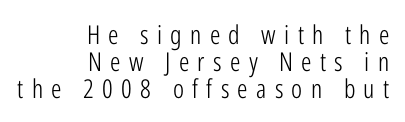
Decoration check: the copy has no underline. Upright lettering throughout. Caption: face not bold, strokes unweighted. The line texture is sparse and dotted thanks to wide tracking.
